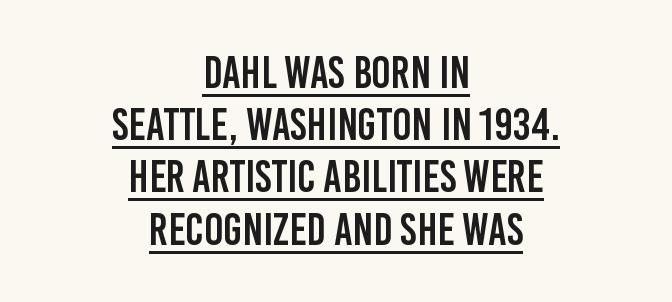
{"serif": "no", "italic": "no", "width": "condensed", "stroke_contrast": "low", "x_height": "large", "monospaced": "no", "underline": "yes", "align": "center", "line_spacing_ratio": 1.16, "letter_spacing": "normal", "letter_spacing_em": 0.0, "glyph_px": 45}
